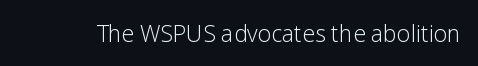
Q: Is the text bold? A: No.
Q: Is the text italic (slanted)? A: No, it is upright.
Q: Is the text underlined? A: No.
Q: Is the spacing between letters normal or unusually wide? A: Normal.
